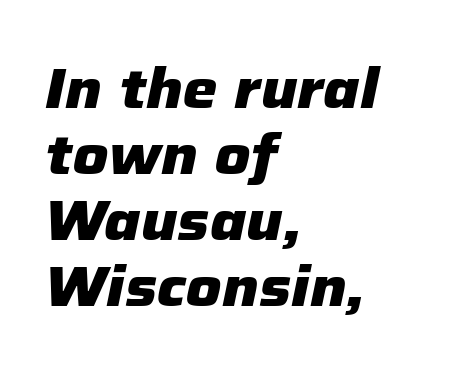
These lines carry a lot of weight — the face is fully bold. Quick note: underline off. You could not count columns in this text — the font is proportionally spaced. Does the lettering tilt? It does — this is italic. What stands out about the letter spacing? Nothing — it is the standard amount.
